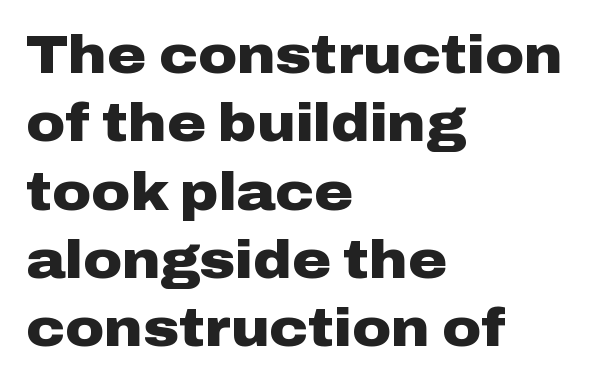
Q: Is the text bold? A: Yes.
Q: Is the text italic (slanted)? A: No, it is upright.
Q: Is the typeface a serif or a sans-serif typeface? A: Sans-serif.
Q: Is the text underlined? A: No.
Q: How is the paragraph aligned? A: Left-aligned.
Q: Is the spacing between letters normal or unusually wide? A: Normal.
Q: Is the spacing between lines tight, normal or loose? A: Normal.
Q: Width (condensed, normal, or wide)? A: Wide.
Q: Stroke contrast? A: Low.
Q: x-height? A: Medium.
Q: Monospaced? A: No.
